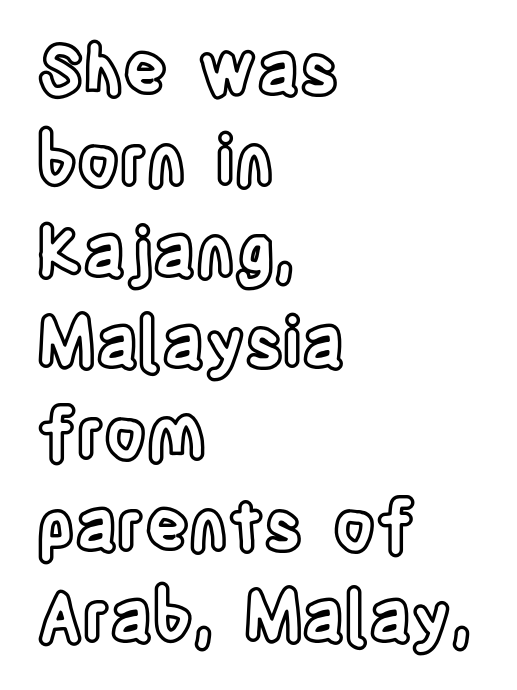
The image shows 68 px condensed type, upright; set left-aligned, normal line spacing (1.34x), normal letter spacing, not underlined; a large x-height.
